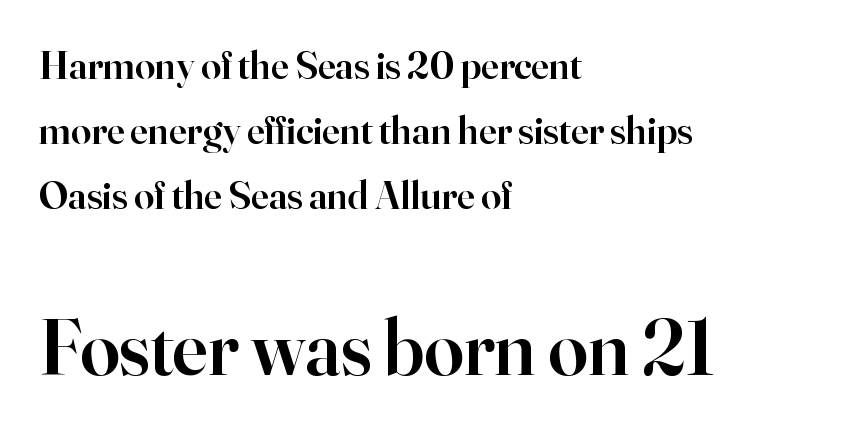
Q: Is the text bold? A: Semi-bold.
Q: Is the text italic (slanted)? A: No, it is upright.
Q: Is the typeface a serif or a sans-serif typeface? A: Serif.
Q: Is the text underlined? A: No.
Q: How is the paragraph aligned? A: Left-aligned.
Q: Is the spacing between letters normal or unusually wide? A: Normal.
Q: Is the spacing between lines tight, normal or loose? A: Normal.
Q: Which block of text is set in a larger size, the first (top) or the second (bottom)? A: The second (bottom) one.
Q: Width (condensed, normal, or wide)? A: Normal.
Q: Stroke contrast? A: High.
Q: x-height? A: Small.
Q: Monospaced? A: No.
